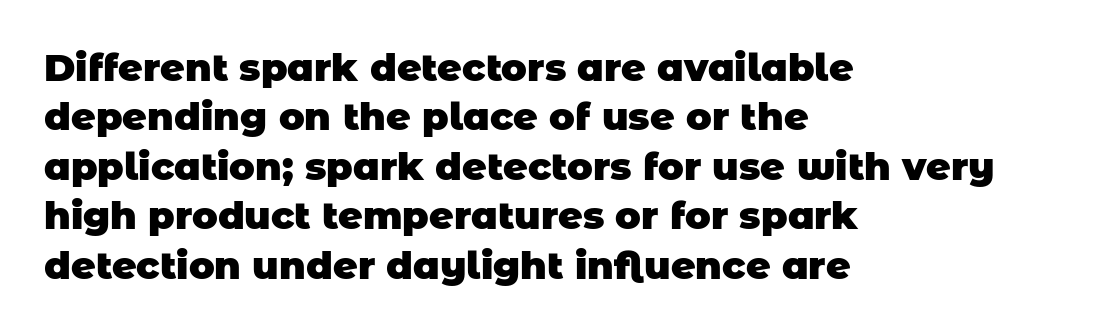
The image shows 38 px heavy sans-serif type; set left-aligned, normal line spacing (1.3x), normal letter spacing, not underlined; low stroke contrast and a large x-height.
